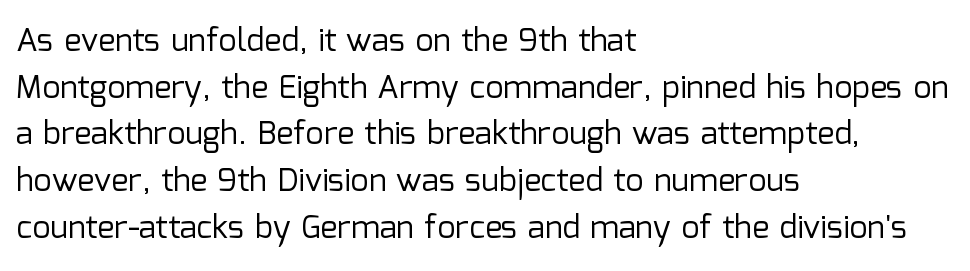
Q: Is the text bold? A: No.
Q: Is the text italic (slanted)? A: No, it is upright.
Q: Is the typeface a serif or a sans-serif typeface? A: Sans-serif.
Q: Is the text underlined? A: No.
Q: How is the paragraph aligned? A: Left-aligned.
Q: Is the spacing between letters normal or unusually wide? A: Normal.
Q: Is the spacing between lines tight, normal or loose? A: Normal.
Q: Width (condensed, normal, or wide)? A: Normal.
Q: Stroke contrast? A: Low.
Q: x-height? A: Medium.
Q: Monospaced? A: No.
